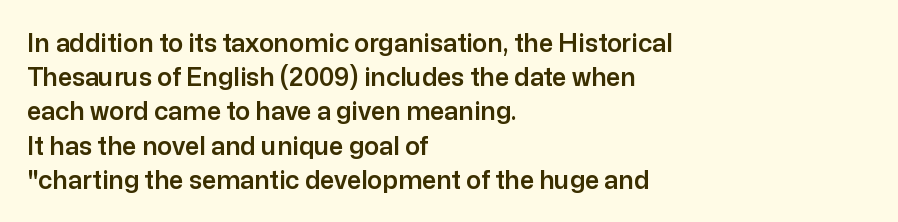
The image shows 25 px text type, upright; set left-aligned, normal line spacing (1.37x), normal letter spacing, not underlined.
